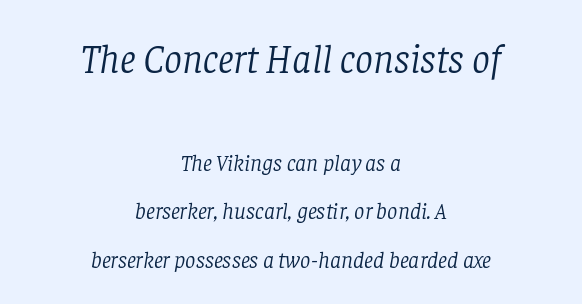
{"serif": "yes", "italic": "yes", "lean": "right", "slant_degrees": 8, "bold": "no", "weight": "light", "width": "normal", "stroke_contrast": "low", "x_height": "large", "monospaced": "no", "underline": "no", "align": "center", "line_spacing": "loose", "line_spacing_ratio": 2.1, "letter_spacing": "normal", "letter_spacing_em": 0.0, "larger_block": "first", "size_ratio": 1.74, "glyph_px": 40}
